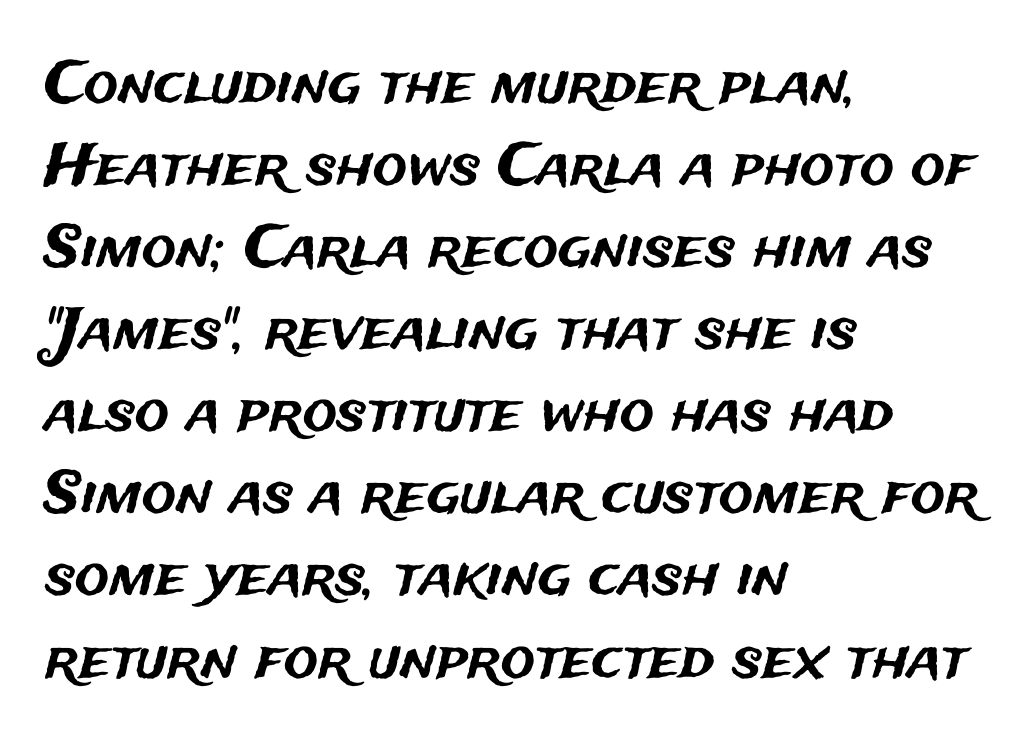
{"serif": "no", "width": "normal", "stroke_contrast": "medium", "x_height": "medium", "monospaced": "no", "underline": "no", "align": "left", "line_spacing": "normal", "line_spacing_ratio": 1.44, "letter_spacing": "normal", "letter_spacing_em": 0.0, "glyph_px": 57}
